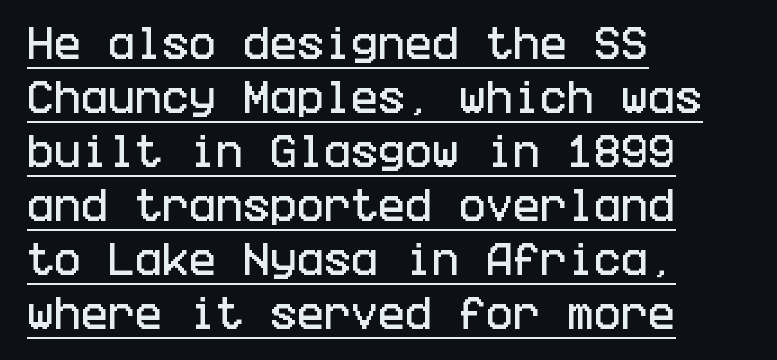
The gaps between neighbouring characters are ordinary and unremarkable. Typeset ragged right — the left edge is the straight one. Stroke terminals: plain, sans-serif. This is underlined copy, the kind a proofreader might mark for attention. Each new line begins a customary step beneath the previous one. If you drew a line through each stem, it would be perfectly vertical.
